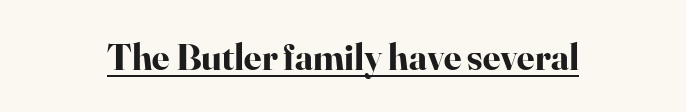
Q: Is the text bold? A: Yes.
Q: Is the text italic (slanted)? A: No, it is upright.
Q: Is the typeface a serif or a sans-serif typeface? A: Serif.
Q: Is the text underlined? A: Yes.
Q: Is the spacing between letters normal or unusually wide? A: Normal.
Q: Width (condensed, normal, or wide)? A: Normal.
Q: Stroke contrast? A: High.
Q: x-height? A: Small.
Q: Monospaced? A: No.
